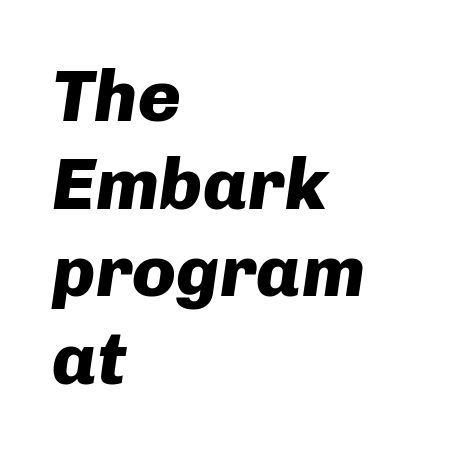
Q: Is the text bold? A: Yes.
Q: Is the text italic (slanted)? A: Yes, it leans right by about 8 degrees.
Q: Is the text underlined? A: No.
Q: How is the paragraph aligned? A: Left-aligned.
Q: Is the spacing between letters normal or unusually wide? A: Normal.
Q: Width (condensed, normal, or wide)? A: Normal.
Q: Stroke contrast? A: Low.
Q: x-height? A: Medium.
Q: Monospaced? A: No.
